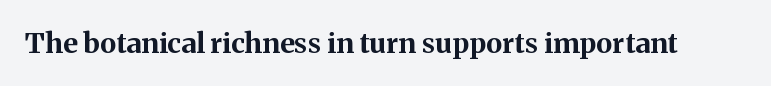
The font family rendered here belongs to the serif group. The rendering uses a bold face; every stroke is thick and dark. Designer's note — italics off, roman on. Letters rest on an invisible, unmarked baseline.
